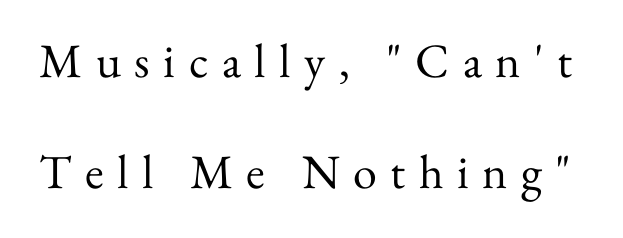
Glyph-to-glyph distance is far greater than everyday printed text. Nobody drew a line under any word here. Think of a printed novel: that variable character pitch is what you see here. Letters have the restrained weight of plain body copy at most.
